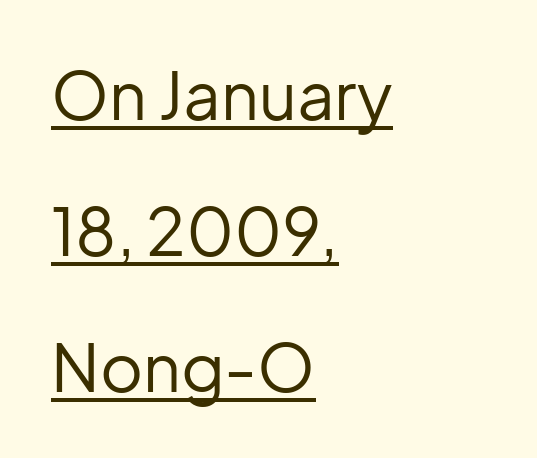
The image shows 66 px regular-weight sans-serif type, upright; set left-aligned, loose line spacing (2.06x), normal letter spacing, underlined; low stroke contrast and a medium x-height.
